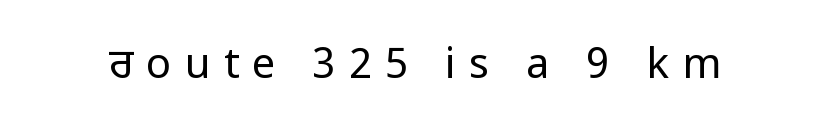
Q: Is the text bold? A: No.
Q: Is the text italic (slanted)? A: No, it is upright.
Q: Is the typeface a serif or a sans-serif typeface? A: Sans-serif.
Q: Is the text underlined? A: No.
Q: Is the spacing between letters normal or unusually wide? A: Unusually wide.
Q: Width (condensed, normal, or wide)? A: Condensed.
Q: Stroke contrast? A: Low.
